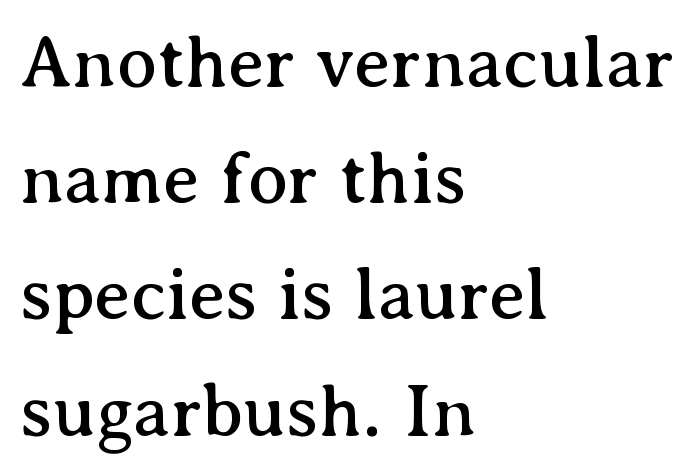
The image shows 75 px serif type, upright; set left-aligned, normal line spacing (1.55x), normal letter spacing, not underlined; medium stroke contrast and a medium x-height.
